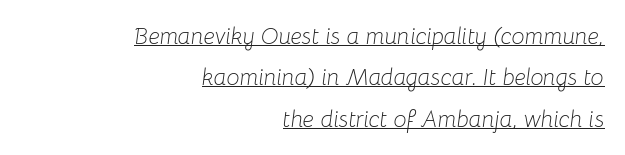
Is the stroke heavy? The answer is a plain regular-or-lighter. Is the letter spacing exaggerated? No — it looks like the ordinary default. A typesetter would mark this as italic. All the whitespace from short lines collects on the left. Decoration check: the copy is underlined.
